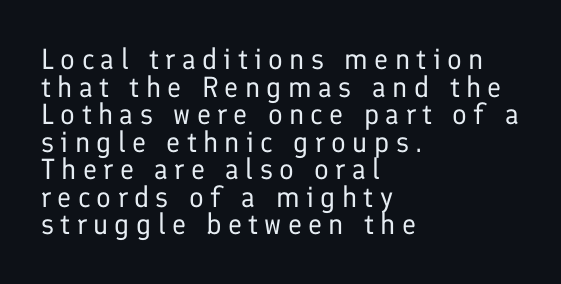
{"serif": "no", "italic": "no", "bold": "no", "weight": "regular", "width": "normal", "stroke_contrast": "low", "x_height": "medium", "monospaced": "no", "underline": "no", "align": "left", "line_spacing": "tight", "line_spacing_ratio": 0.95, "letter_spacing": "wide", "letter_spacing_em": 0.22, "glyph_px": 29}
